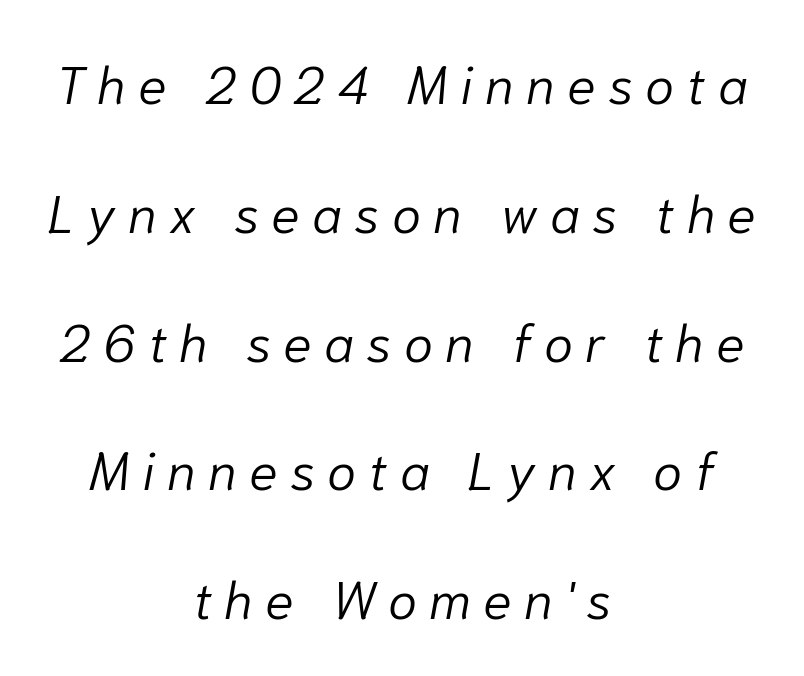
The letters are spread apart with noticeably loose tracking. A clean baseline with only descenders dipping below it. Leading: increased. Each letter keeps its own natural width here, so spacing adapts to shape.
